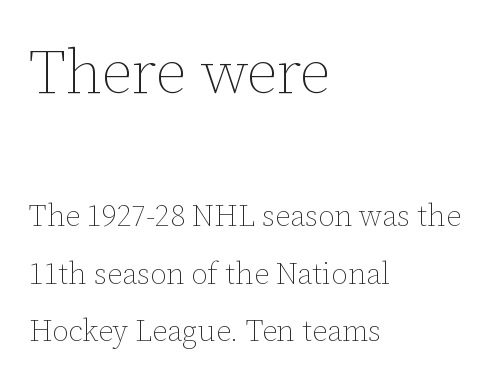
The image shows 61 px thin type, upright; set left-aligned, loose line spacing (1.91x), normal letter spacing, not underlined; the first (top) block is 2.03x larger; low stroke contrast and a medium x-height.
